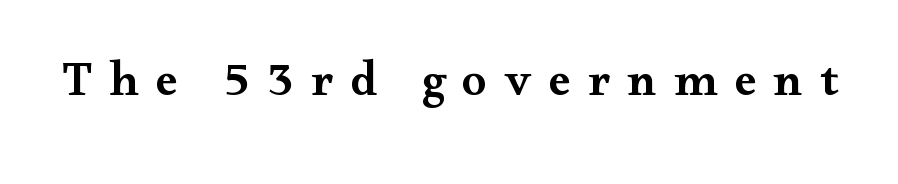
The image shows 49 px semibold, wide serif type, upright; set unusually wide letter spacing (+0.35 em), not underlined; medium stroke contrast and a small x-height.
